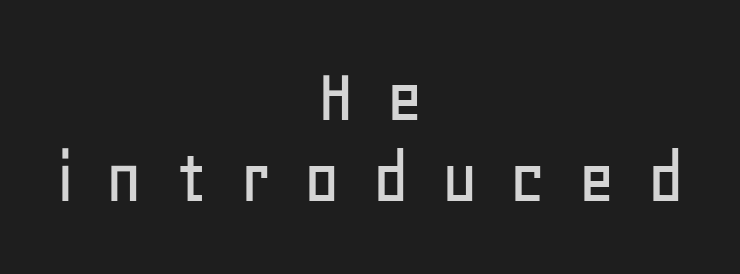
The image shows 80 px sans-serif type, upright; set centered, tight line spacing (1.01x), unusually wide letter spacing (+0.39 em), not underlined; low stroke contrast and a large x-height.
